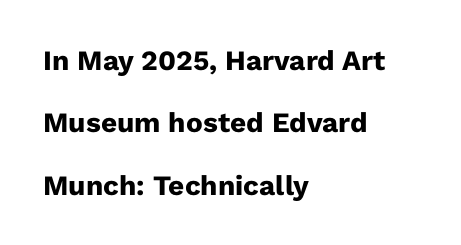
The image shows 28 px heavy sans-serif type, upright; set left-aligned, loose line spacing (2.23x), normal letter spacing, not underlined; low stroke contrast and a medium x-height.
